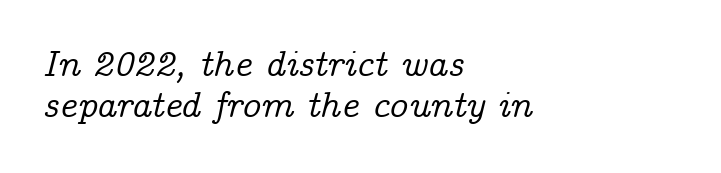
The image shows 37 px serif type, italic (leaning right); set left-aligned, tight line spacing (1.1x), normal letter spacing, not underlined; low stroke contrast and a medium x-height.
